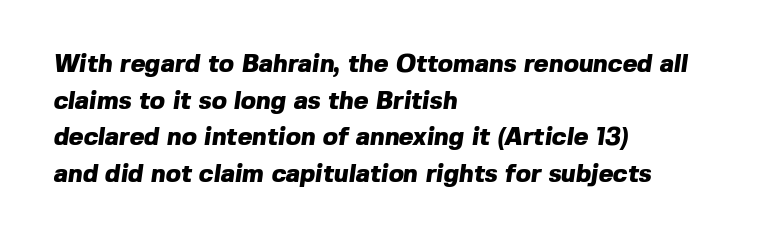
{"bold": "yes", "underline": "no", "align": "left", "line_spacing": "normal", "line_spacing_ratio": 1.47, "letter_spacing": "normal", "letter_spacing_em": 0.0, "glyph_px": 25}
